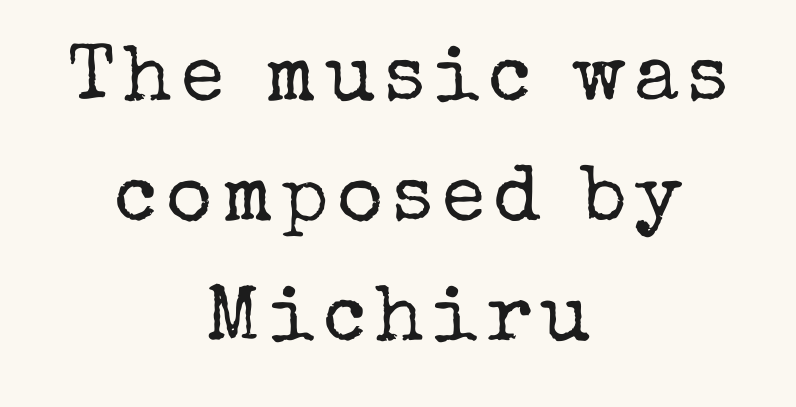
The block of text has a typical density, with ordinary space between rows. Serif or sans? Serif — the stroke terminals have little feet. Each letter keeps its own natural width here, so spacing adapts to shape. The paragraph shown floats in the horizontal middle. Bold? No — there's no thickening of the strokes.
